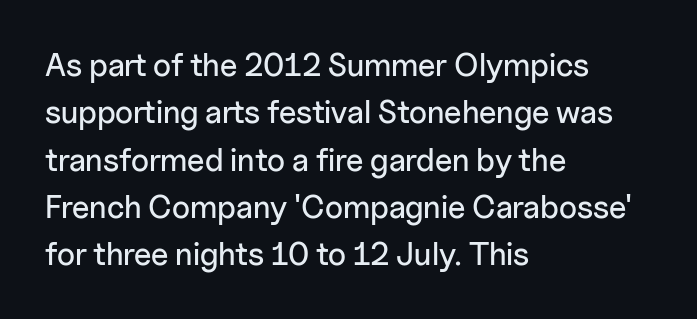
Q: Is the text italic (slanted)? A: No, it is upright.
Q: Is the typeface a serif or a sans-serif typeface? A: Sans-serif.
Q: Is the text underlined? A: No.
Q: How is the paragraph aligned? A: Left-aligned.
Q: Is the spacing between letters normal or unusually wide? A: Normal.
Q: Is the spacing between lines tight, normal or loose? A: Normal.
Q: Width (condensed, normal, or wide)? A: Normal.
Q: Stroke contrast? A: Low.
Q: x-height? A: Medium.
Q: Monospaced? A: No.
